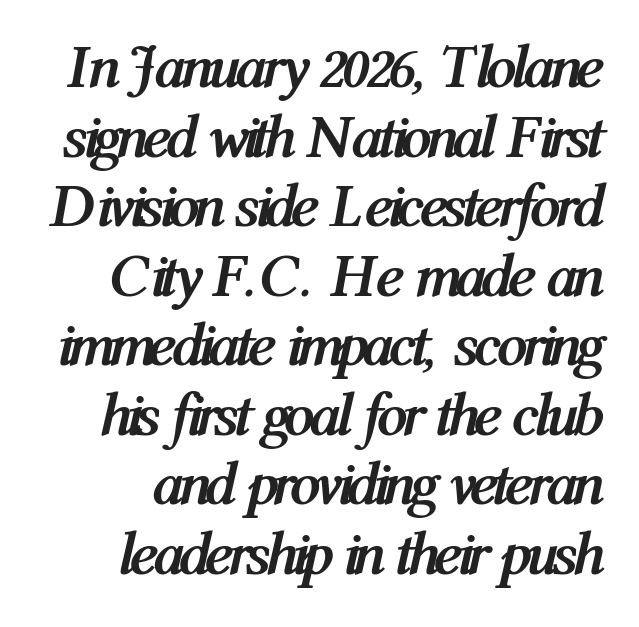
{"italic": "yes", "lean": "right", "slant_degrees": 12, "bold": "yes", "weight": "semibold", "width": "condensed", "stroke_contrast": "medium", "x_height": "medium", "monospaced": "no", "underline": "no", "line_spacing": "tight", "line_spacing_ratio": 1.14, "letter_spacing": "normal", "letter_spacing_em": 0.0, "glyph_px": 61}
